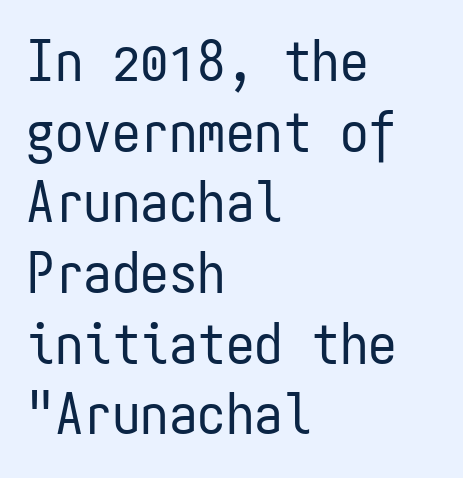
Clear beneath every line of the passage. The text was rendered using a sans face with plain stroke endings. The rendering uses typewriter-style spacing with identical character cells. Characters remain perfectly vertical along every line.
